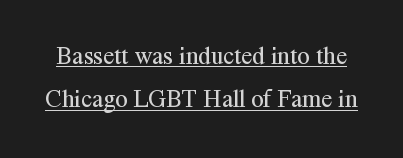
Q: Is the text bold? A: No.
Q: Is the text italic (slanted)? A: No, it is upright.
Q: Is the text underlined? A: Yes.
Q: Is the spacing between letters normal or unusually wide? A: Normal.
